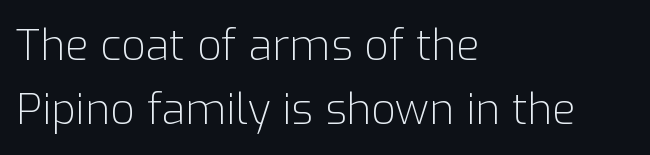
{"serif": "no", "italic": "no", "bold": "no", "weight": "light", "width": "normal", "stroke_contrast": "low", "x_height": "medium", "monospaced": "no", "underline": "no", "align": "left", "line_spacing": "normal", "line_spacing_ratio": 1.48, "letter_spacing": "normal", "letter_spacing_em": 0.0, "glyph_px": 43}
